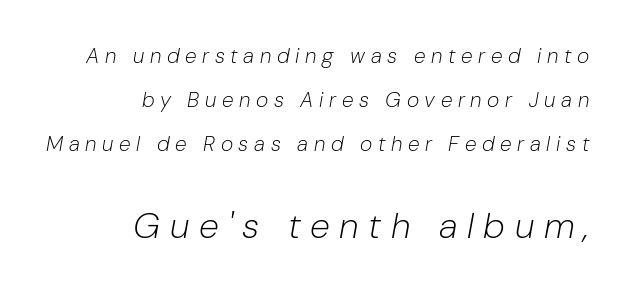
Descenders are the only things crossing below the line. Compared with a typical body face, this is equally light or lighter still. Horizontal alignment here is rightward, an uncommon choice for prose. Honestly, the rows look like they've been pulled way apart.
